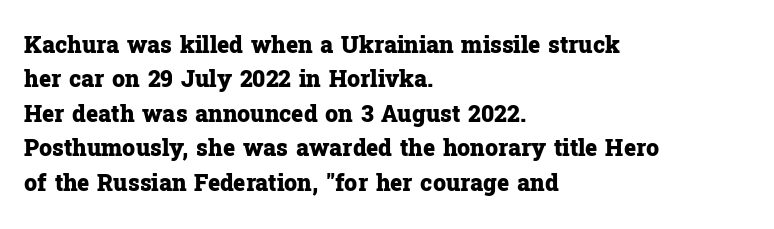
Q: Is the text bold? A: Yes.
Q: Is the text italic (slanted)? A: No, it is upright.
Q: Is the text underlined? A: No.
Q: How is the paragraph aligned? A: Left-aligned.
Q: Is the spacing between letters normal or unusually wide? A: Normal.
Q: Is the spacing between lines tight, normal or loose? A: Normal.
